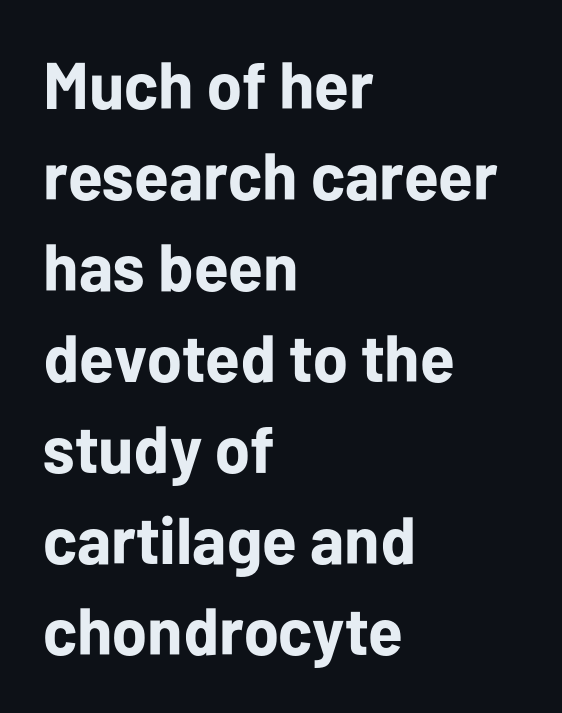
{"serif": "no", "italic": "no", "bold": "yes", "weight": "bold", "width": "normal", "stroke_contrast": "low", "x_height": "medium", "monospaced": "no", "underline": "no", "align": "left", "line_spacing": "normal", "line_spacing_ratio": 1.38, "letter_spacing": "normal", "letter_spacing_em": 0.0, "glyph_px": 66}
